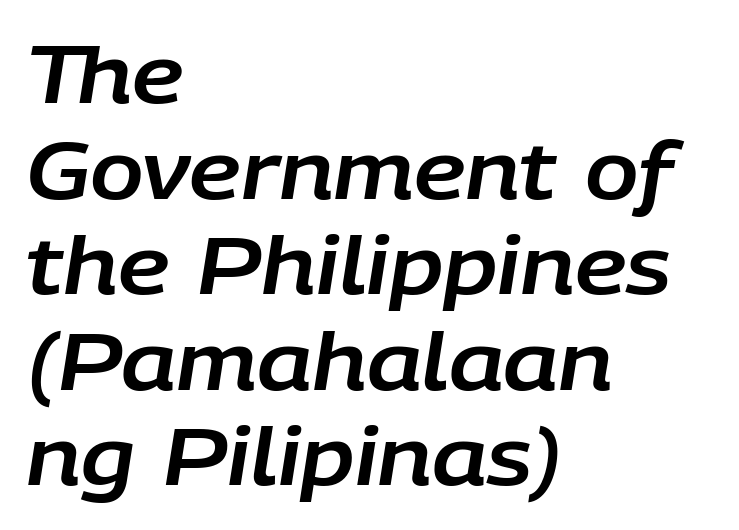
Q: Is the text italic (slanted)? A: Yes, it leans right by about 9 degrees.
Q: Is the text underlined? A: No.
Q: How is the paragraph aligned? A: Left-aligned.
Q: Is the spacing between letters normal or unusually wide? A: Normal.
Q: Width (condensed, normal, or wide)? A: Normal.
Q: Stroke contrast? A: Low.
Q: x-height? A: Large.
Q: Monospaced? A: No.
